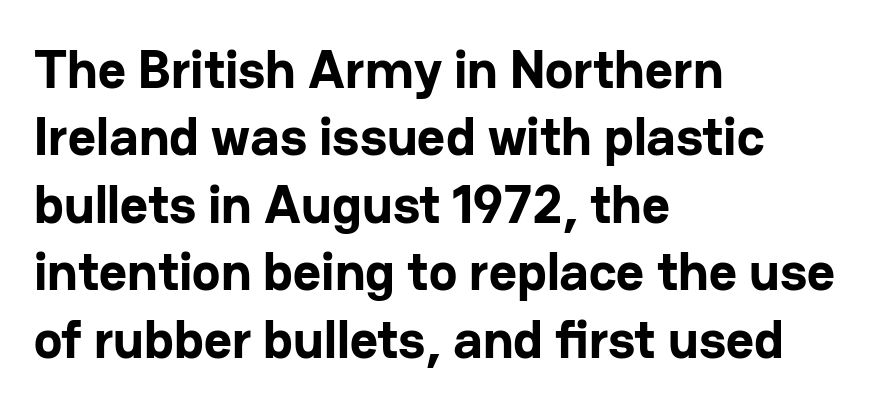
The image shows 54 px bold sans-serif type, upright; set left-aligned, normal line spacing (1.25x), normal letter spacing, not underlined; low stroke contrast and a medium x-height.
